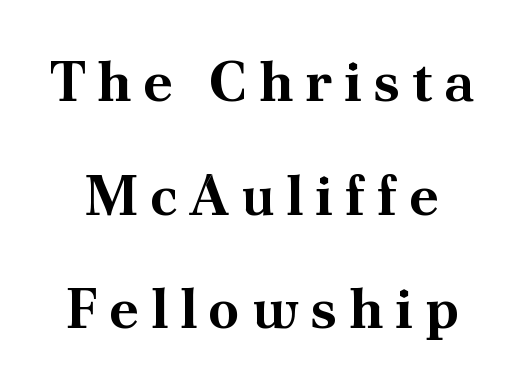
The image shows 56 px bold serif type, upright; set loose line spacing (2.03x), unusually wide letter spacing (+0.21 em), not underlined; medium stroke contrast and a small x-height.
